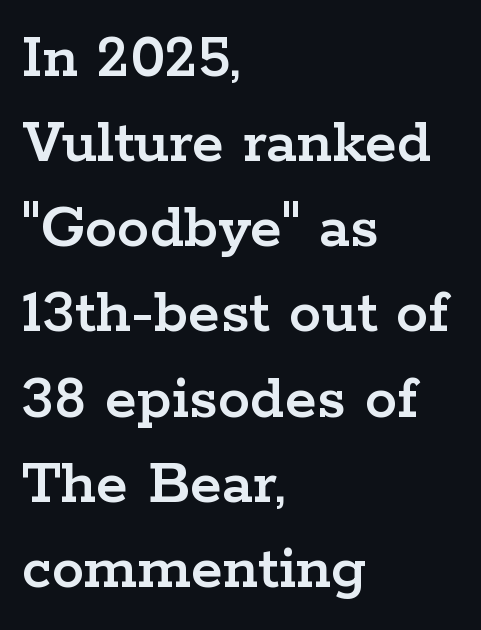
The image shows 65 px wide serif type, upright; set left-aligned, normal line spacing (1.31x), normal letter spacing, not underlined; low stroke contrast and a medium x-height.
